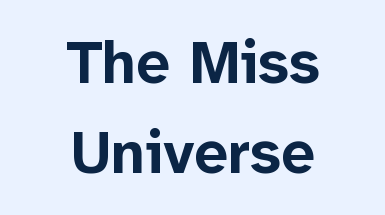
Q: Is the text bold? A: Yes.
Q: Is the text italic (slanted)? A: No, it is upright.
Q: Is the typeface a serif or a sans-serif typeface? A: Sans-serif.
Q: Is the text underlined? A: No.
Q: How is the paragraph aligned? A: Centered.
Q: Is the spacing between letters normal or unusually wide? A: Normal.
Q: Is the spacing between lines tight, normal or loose? A: Normal.
Q: Width (condensed, normal, or wide)? A: Normal.
Q: Stroke contrast? A: Low.
Q: x-height? A: Medium.
Q: Monospaced? A: No.
